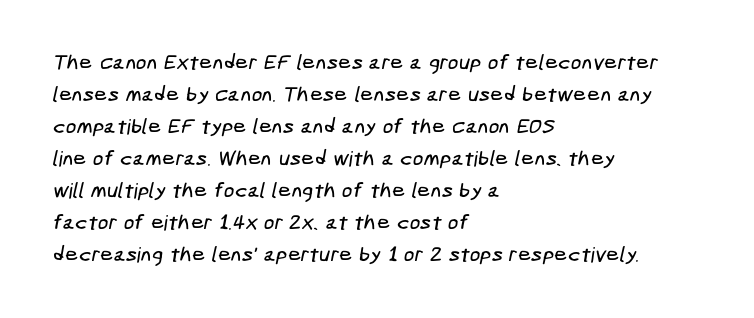
{"underline": "no", "align": "left", "line_spacing": "normal", "line_spacing_ratio": 1.52, "letter_spacing": "normal", "letter_spacing_em": 0.0, "glyph_px": 21}
